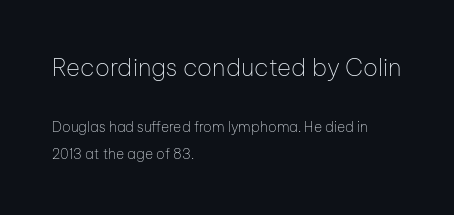
Q: Is the text bold? A: No.
Q: Is the text italic (slanted)? A: No, it is upright.
Q: Is the text underlined? A: No.
Q: How is the paragraph aligned? A: Left-aligned.
Q: Is the spacing between letters normal or unusually wide? A: Normal.
Q: Is the spacing between lines tight, normal or loose? A: Loose.
Q: Which block of text is set in a larger size, the first (top) or the second (bottom)? A: The first (top) one.
